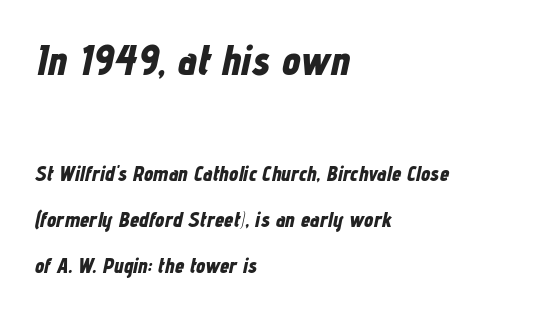
Q: Is the text bold? A: Yes.
Q: Is the text italic (slanted)? A: Yes, it leans right by about 12 degrees.
Q: Is the text underlined? A: No.
Q: How is the paragraph aligned? A: Left-aligned.
Q: Is the spacing between letters normal or unusually wide? A: Normal.
Q: Is the spacing between lines tight, normal or loose? A: Loose.
Q: Which block of text is set in a larger size, the first (top) or the second (bottom)? A: The first (top) one.
Q: Width (condensed, normal, or wide)? A: Condensed.
Q: Stroke contrast? A: Low.
Q: x-height? A: Medium.
Q: Monospaced? A: No.
